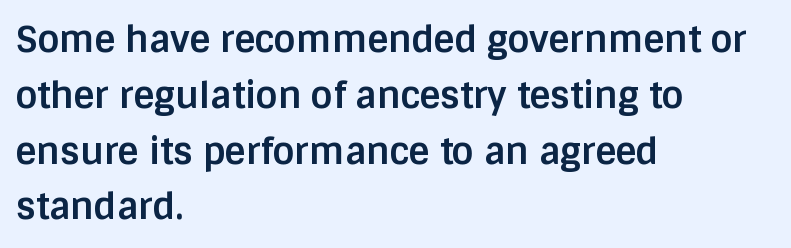
The font family rendered here belongs to the sans-serif group. The leading is moderate, giving the passage an even texture. The passage shown is typed in a proportional face where columns would drift. Upright lettering throughout.
